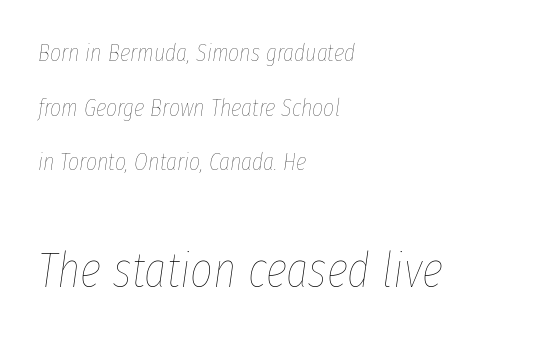
The image shows 49 px thin, condensed type, italic (leaning right); set left-aligned, loose line spacing (2.28x), normal letter spacing, not underlined; the second (bottom) block is 2.04x larger; low stroke contrast and a medium x-height.
